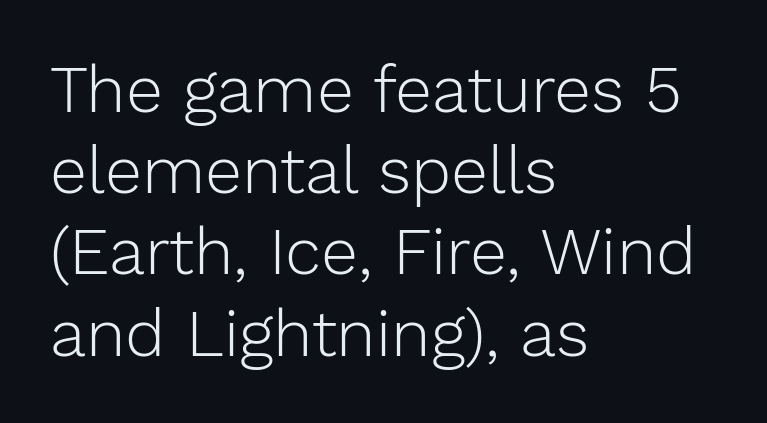
The passage shown is not bold in any degree. The letters advance in unequal steps, a hallmark of proportional type. Every row of glyphs begins at an identical x-position on the left. Observe the ordinary spacing: letters are neighbours, not strangers. The zone under the glyphs is completely vacant. The typeface chosen for these lines omits serifs.
